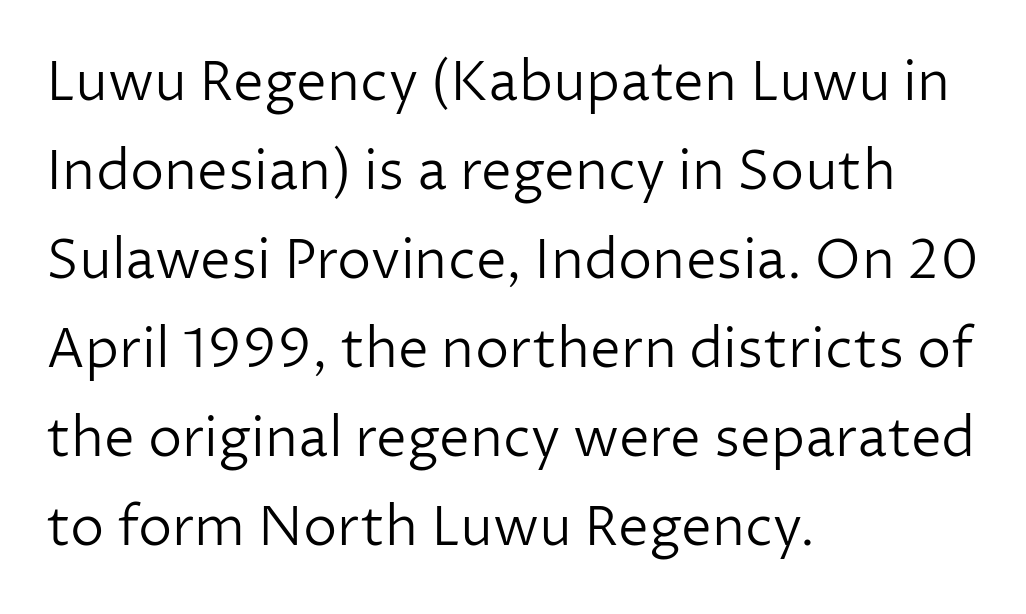
The image shows 55 px light sans-serif type, upright; set left-aligned, normal line spacing (1.62x), normal letter spacing, not underlined; low stroke contrast and a medium x-height.
